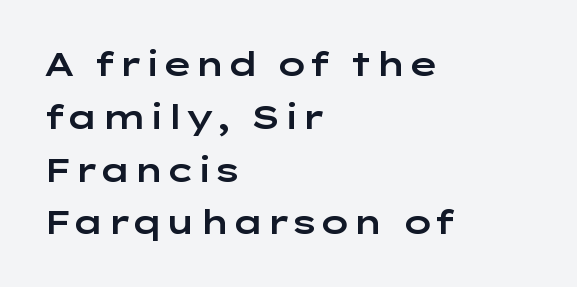
Q: Is the text italic (slanted)? A: No, it is upright.
Q: Is the typeface a serif or a sans-serif typeface? A: Sans-serif.
Q: Is the text underlined? A: No.
Q: How is the paragraph aligned? A: Left-aligned.
Q: Is the spacing between letters normal or unusually wide? A: Normal.
Q: Is the spacing between lines tight, normal or loose? A: Normal.
Q: Width (condensed, normal, or wide)? A: Wide.
Q: Stroke contrast? A: Low.
Q: x-height? A: Medium.
Q: Monospaced? A: No.
